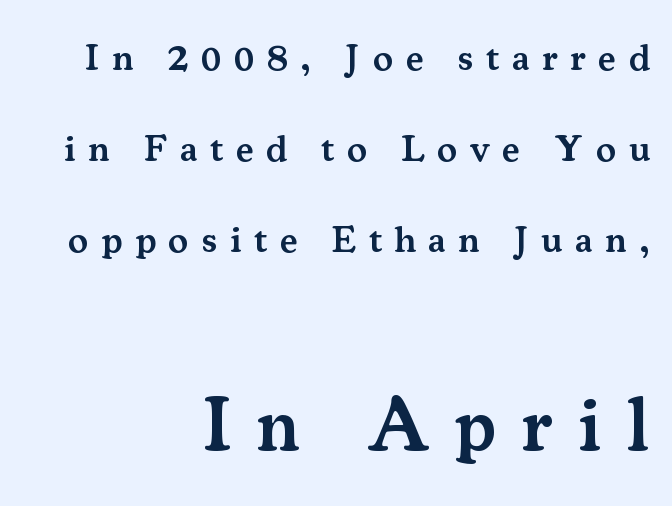
The image shows 76 px semibold serif type, upright; set right-aligned, loose line spacing (2.39x), unusually wide letter spacing (+0.33 em), not underlined; the second (bottom) block is 2.0x larger; medium stroke contrast and a small x-height.
